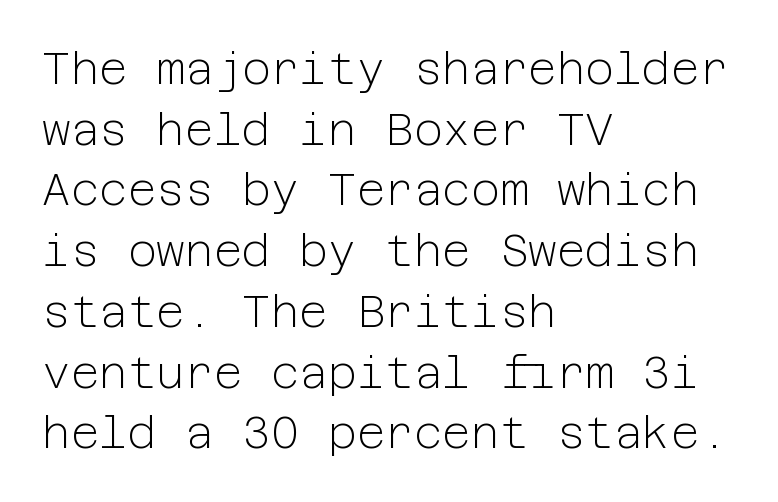
{"serif": "no", "italic": "no", "bold": "no", "weight": "light", "width": "normal", "stroke_contrast": "low", "x_height": "medium", "underline": "no", "align": "left", "line_spacing": "normal", "line_spacing_ratio": 1.38, "letter_spacing": "normal", "letter_spacing_em": 0.0, "glyph_px": 44}
